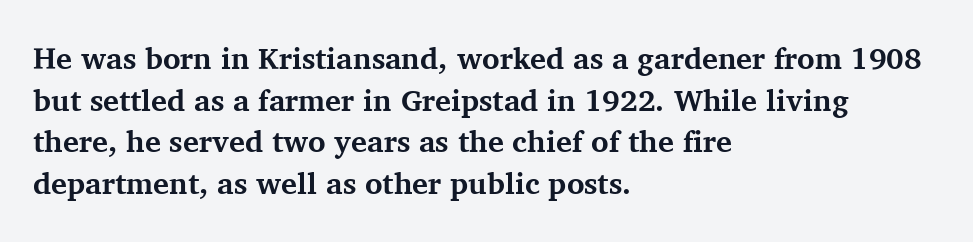
Q: Is the text bold? A: Yes.
Q: Is the text italic (slanted)? A: No, it is upright.
Q: Is the typeface a serif or a sans-serif typeface? A: Serif.
Q: Is the text underlined? A: No.
Q: How is the paragraph aligned? A: Left-aligned.
Q: Is the spacing between letters normal or unusually wide? A: Normal.
Q: Is the spacing between lines tight, normal or loose? A: Normal.
Q: Width (condensed, normal, or wide)? A: Normal.
Q: Stroke contrast? A: Medium.
Q: x-height? A: Medium.
Q: Monospaced? A: No.
